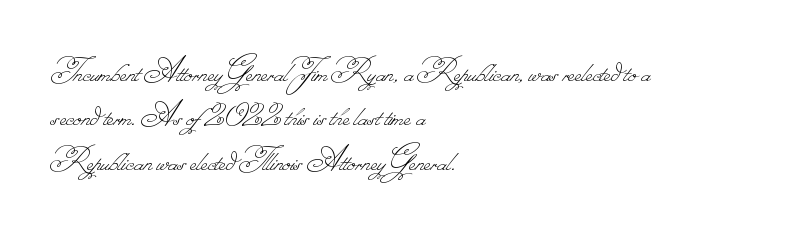
The image shows 36 px thin type; set left-aligned, line spacing 1.23x, normal letter spacing, not underlined; low stroke contrast.
